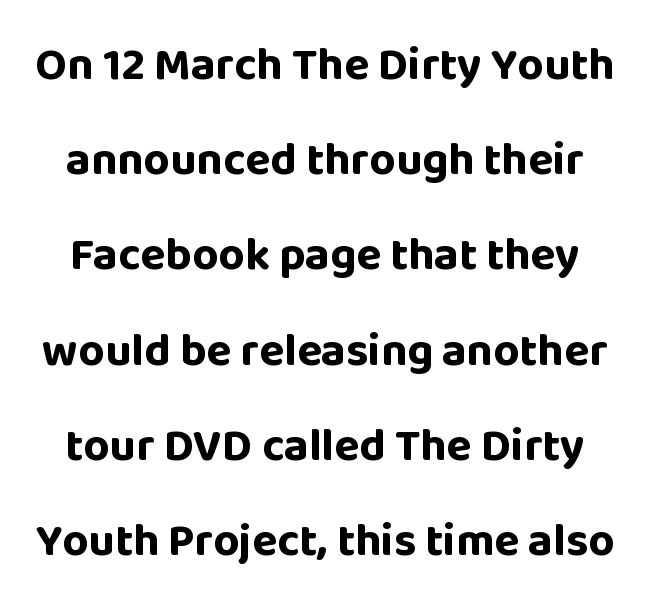
Q: Is the text bold? A: Yes.
Q: Is the text italic (slanted)? A: No, it is upright.
Q: Is the typeface a serif or a sans-serif typeface? A: Sans-serif.
Q: Is the text underlined? A: No.
Q: Is the spacing between letters normal or unusually wide? A: Normal.
Q: Is the spacing between lines tight, normal or loose? A: Loose.
Q: Width (condensed, normal, or wide)? A: Normal.
Q: Stroke contrast? A: Low.
Q: x-height? A: Large.
Q: Monospaced? A: No.
